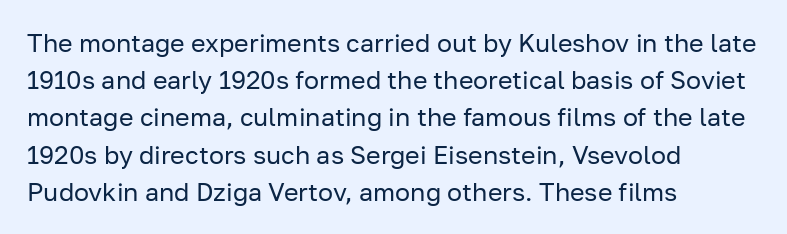
{"italic": "no", "bold": "no", "underline": "no", "align": "left", "line_spacing": "normal", "line_spacing_ratio": 1.49, "letter_spacing": "normal", "letter_spacing_em": 0.0, "glyph_px": 25}
